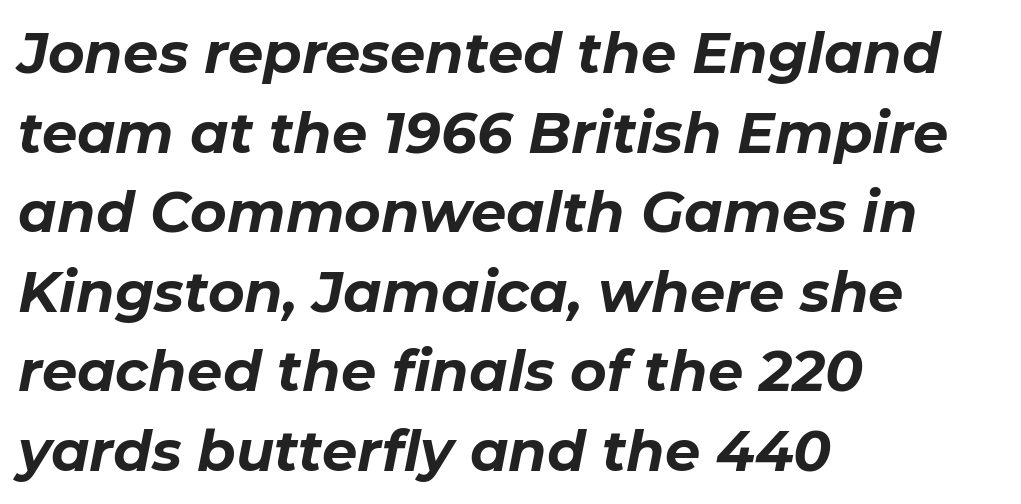
Standard letterfit; no display-style spreading of the glyphs. The text carries the slant typical of an italic or oblique font. This rendering features lettering with no underline. You'd pick this weight for a headline — it's a proper bold. You could not count columns in this text — the font is proportionally spaced. This sample keeps an unexceptional amount of space between lines.
